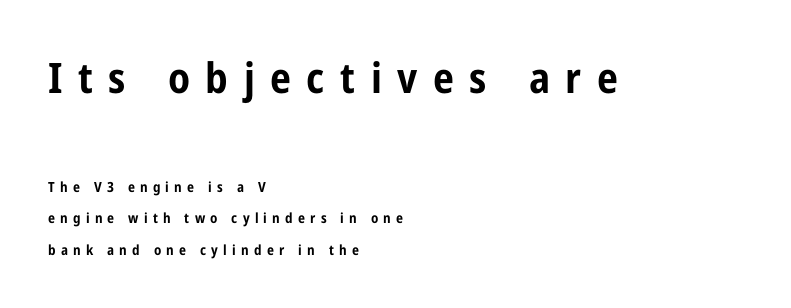
The image shows 42 px bold, condensed sans-serif type, upright; set left-aligned, loose line spacing (2.26x), unusually wide letter spacing (+0.37 em), not underlined; the first (top) block is 3.0x larger; low stroke contrast and a medium x-height.
